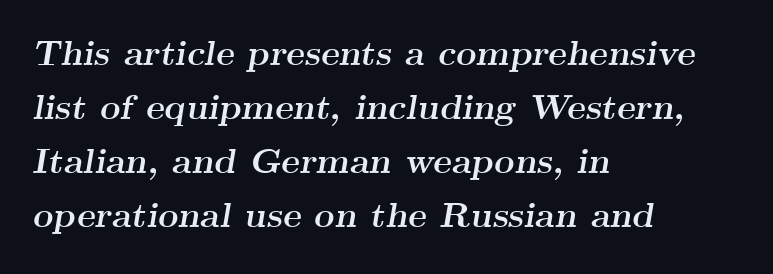
{"serif": "yes", "italic": "yes", "lean": "right", "slant_degrees": 9, "bold": "yes", "weight": "semibold", "width": "wide", "stroke_contrast": "medium", "x_height": "small", "monospaced": "no", "underline": "no", "align": "left", "line_spacing": "normal", "line_spacing_ratio": 1.54, "letter_spacing": "normal", "letter_spacing_em": 0.0, "glyph_px": 35}
